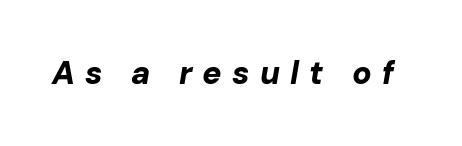
The image shows 32 px bold type, italic (leaning right); set unusually wide letter spacing (+0.32 em), not underlined; low stroke contrast and a medium x-height.
